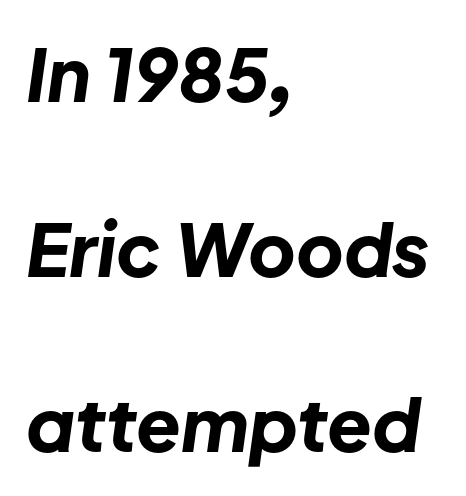
The specimen reads as italic at a glance. Glyph-to-glyph distance matches everyday printed text. These lines stand farther apart than default settings would place them. Every letter is thick-stroked: bold, no question. Looks like regular typesetting: each glyph gets only the width it needs.
